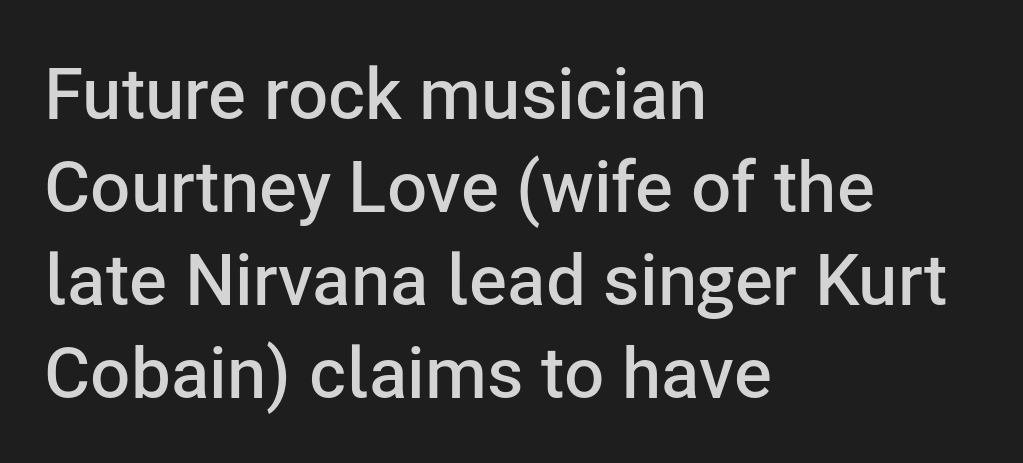
Does the weight exceed regular? Yes, but only to semibold. Glyph-to-glyph distance matches everyday printed text. The specimen reads as upright at a glance. These lines are rendered in a variable-pitch font.
